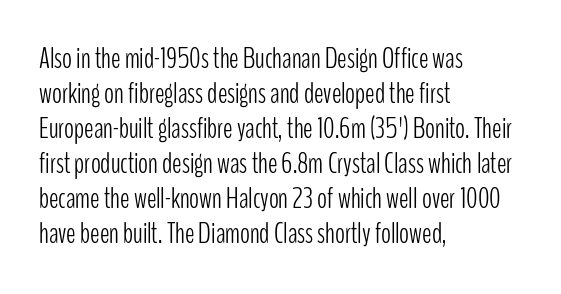
{"serif": "no", "italic": "no", "bold": "no", "weight": "light", "width": "condensed", "stroke_contrast": "low", "x_height": "medium", "monospaced": "no", "underline": "no", "align": "left", "line_spacing_ratio": 1.21, "letter_spacing": "normal", "letter_spacing_em": 0.0, "glyph_px": 29}
